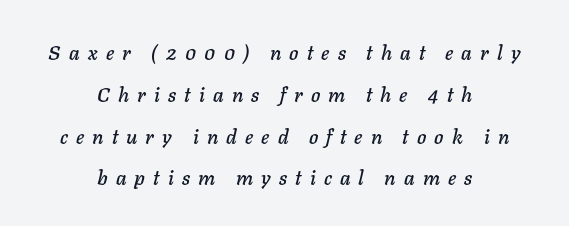
Q: Is the text italic (slanted)? A: Yes, it leans right by about 11 degrees.
Q: Is the text underlined? A: No.
Q: How is the paragraph aligned? A: Centered.
Q: Is the spacing between letters normal or unusually wide? A: Unusually wide.
Q: Is the spacing between lines tight, normal or loose? A: Loose.
